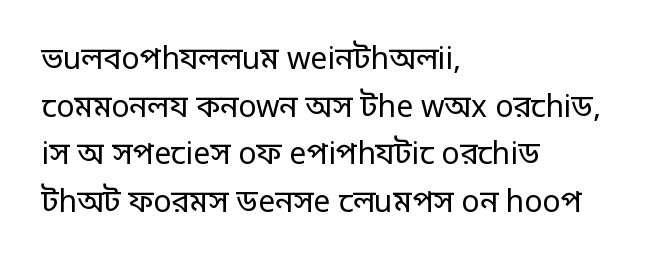
Q: Is the text bold? A: No.
Q: Is the text italic (slanted)? A: No, it is upright.
Q: Is the typeface a serif or a sans-serif typeface? A: Sans-serif.
Q: Is the text underlined? A: No.
Q: How is the paragraph aligned? A: Left-aligned.
Q: Is the spacing between letters normal or unusually wide? A: Normal.
Q: Is the spacing between lines tight, normal or loose? A: Normal.
Q: Width (condensed, normal, or wide)? A: Normal.
Q: Stroke contrast? A: Low.
Q: x-height? A: Large.
Q: Monospaced? A: No.
